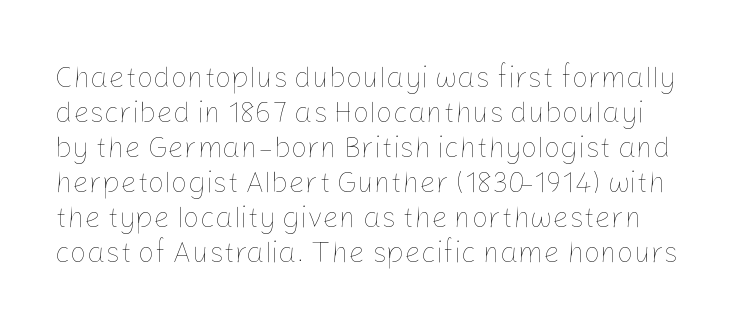
{"italic": "no", "bold": "no", "weight": "thin", "width": "normal", "stroke_contrast": "low", "x_height": "medium", "monospaced": "no", "underline": "no", "line_spacing_ratio": 1.21, "letter_spacing": "normal", "letter_spacing_em": 0.0, "glyph_px": 29}
